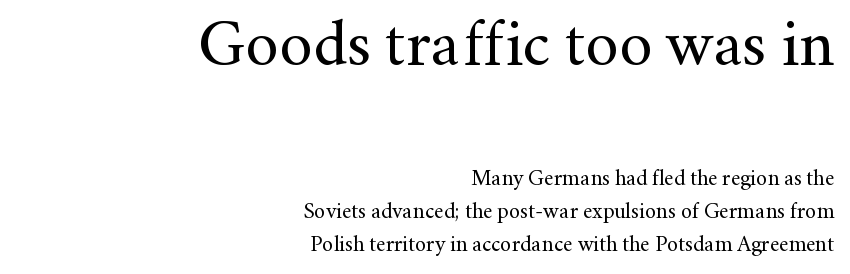
{"serif": "yes", "italic": "no", "bold": "no", "weight": "regular", "width": "normal", "stroke_contrast": "medium", "x_height": "small", "monospaced": "no", "underline": "no", "align": "right", "line_spacing": "normal", "line_spacing_ratio": 1.5, "letter_spacing": "normal", "letter_spacing_em": 0.0, "larger_block": "first", "size_ratio": 3.0, "glyph_px": 66}
